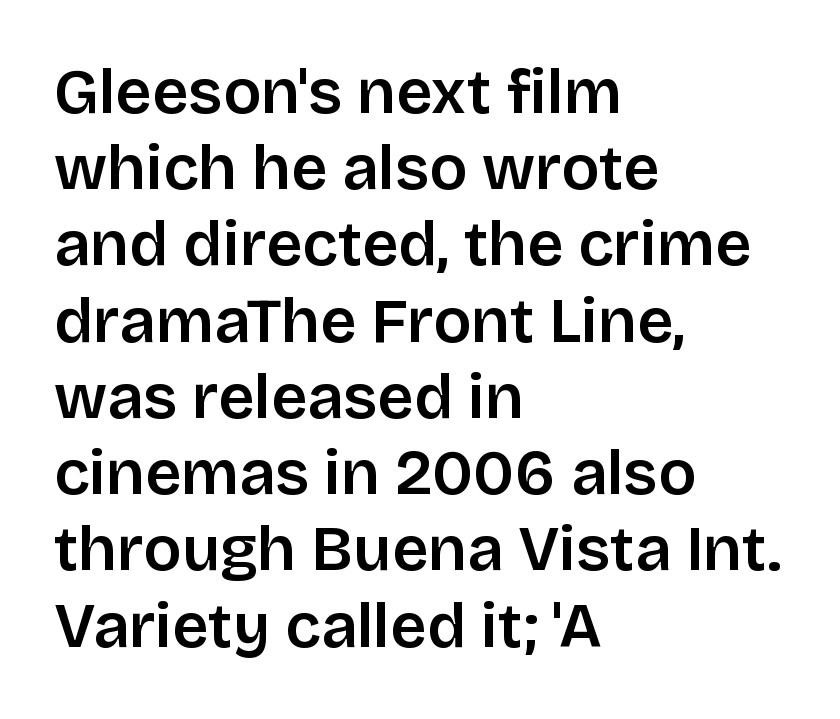
The image shows 63 px semibold sans-serif type, upright; set left-aligned, line spacing 1.21x, normal letter spacing, not underlined; low stroke contrast and a large x-height.
